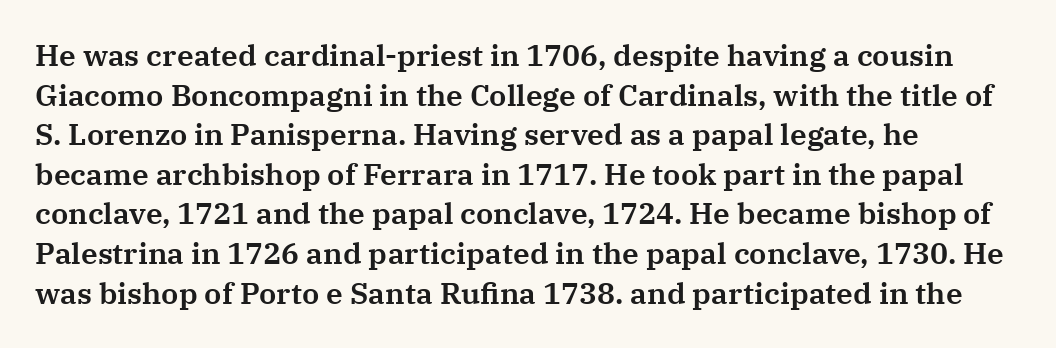
Clear beneath every line of the passage. These lines are rendered in a variable-pitch font. Unlike italic type, these characters show no tilt at all. The designer left line spacing at the default.
